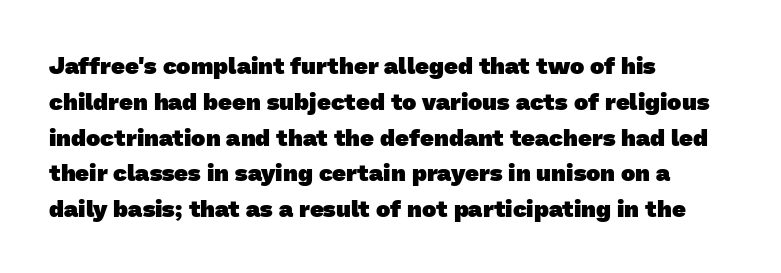
Q: Is the text bold? A: Yes.
Q: Is the text underlined? A: No.
Q: How is the paragraph aligned? A: Left-aligned.
Q: Is the spacing between letters normal or unusually wide? A: Normal.
Q: Is the spacing between lines tight, normal or loose? A: Normal.
